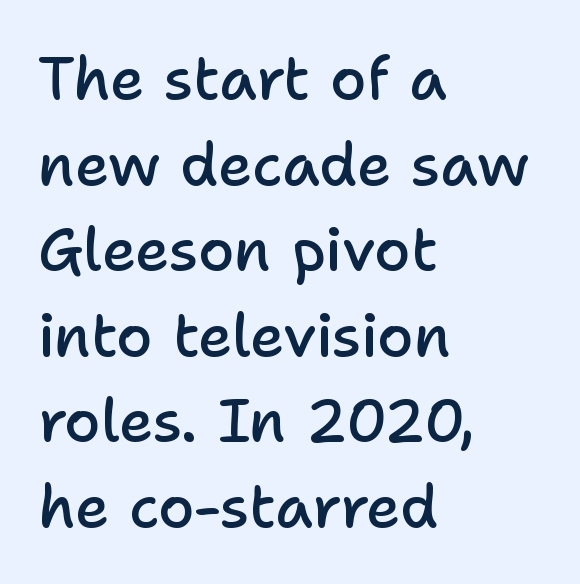
The image shows 59 px semibold sans-serif type, upright; set left-aligned, normal line spacing (1.45x), normal letter spacing, not underlined; low stroke contrast and a medium x-height.
